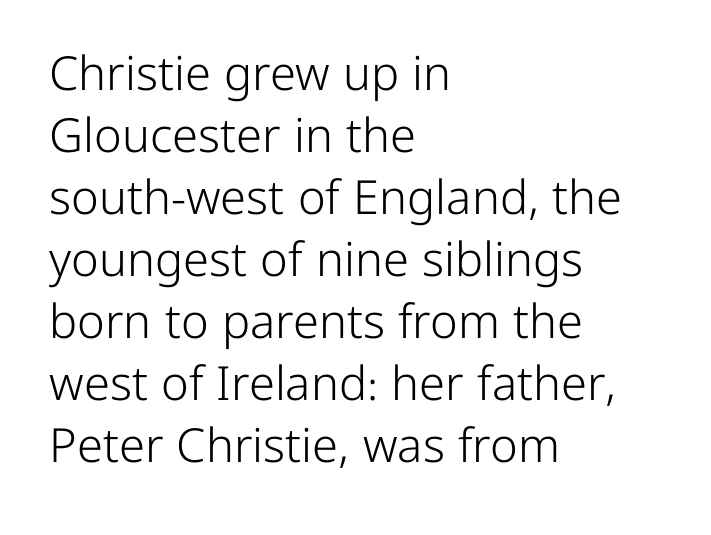
{"serif": "no", "italic": "no", "bold": "no", "weight": "light", "width": "normal", "stroke_contrast": "low", "x_height": "medium", "monospaced": "no", "underline": "no", "align": "left", "line_spacing": "normal", "line_spacing_ratio": 1.32, "letter_spacing": "normal", "letter_spacing_em": 0.0, "glyph_px": 47}
